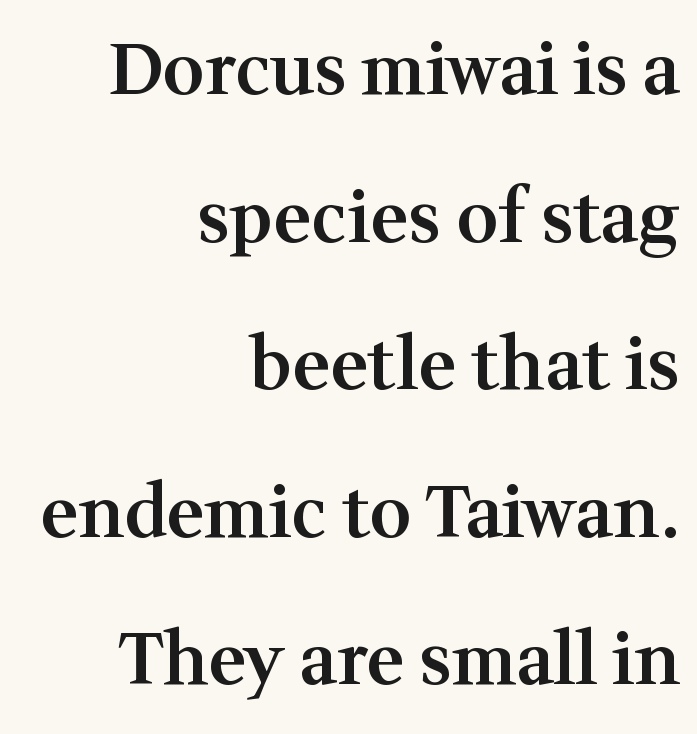
The image shows 72 px semibold serif type, upright; set right-aligned, loose line spacing (2.05x), normal letter spacing, not underlined; medium stroke contrast and a medium x-height.
